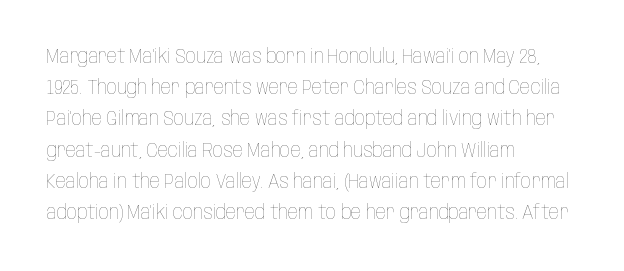
Q: Is the text bold? A: No.
Q: Is the text italic (slanted)? A: No, it is upright.
Q: Is the text underlined? A: No.
Q: How is the paragraph aligned? A: Left-aligned.
Q: Is the spacing between letters normal or unusually wide? A: Normal.
Q: Is the spacing between lines tight, normal or loose? A: Normal.
